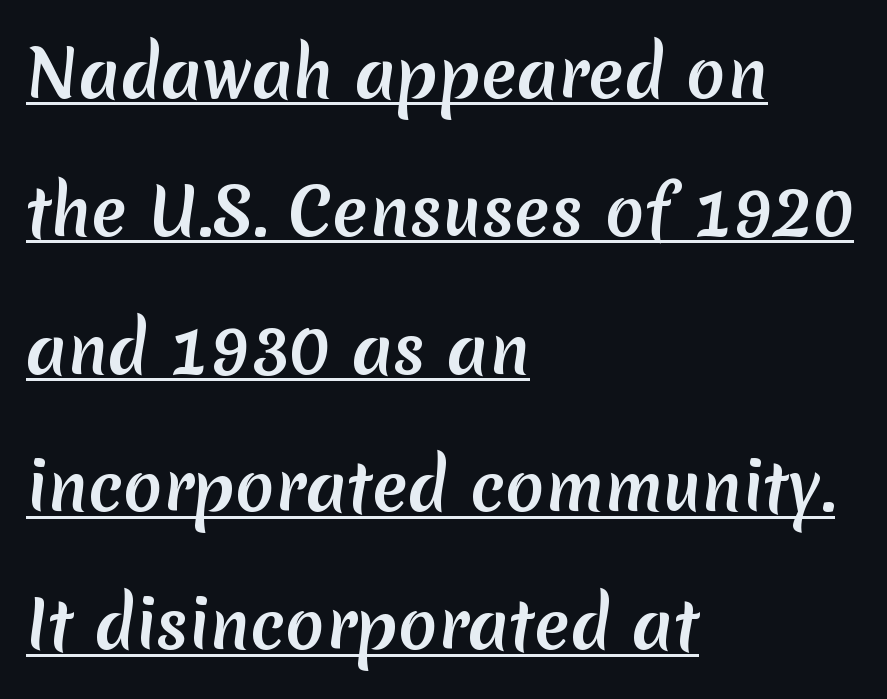
Underline: present. This sample is left-justified, so line endings fall wherever the words run out. The face used here is proportionally spaced, like ordinary book or web type. Grotesque or geometric, the face here clearly has no serifs. The rendering uses a large line-height, opening up the rows. You could call the tracking neutral — neither tight nor loose.
